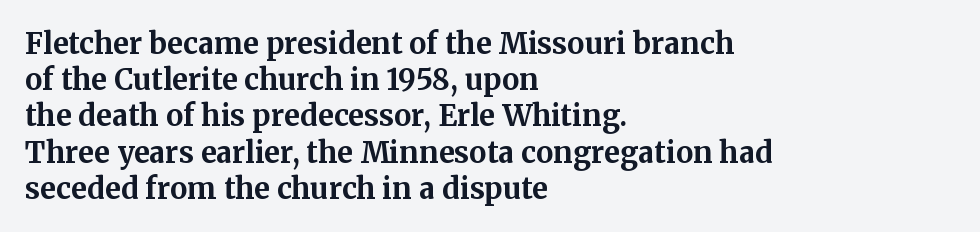
Check under the words: just untouched page. The glyphs have the mass of a bold cut. Every row of glyphs begins at an identical x-position on the left. Nope, not italic — everything's standing straight. Looks like regular typesetting: each glyph gets only the width it needs.
